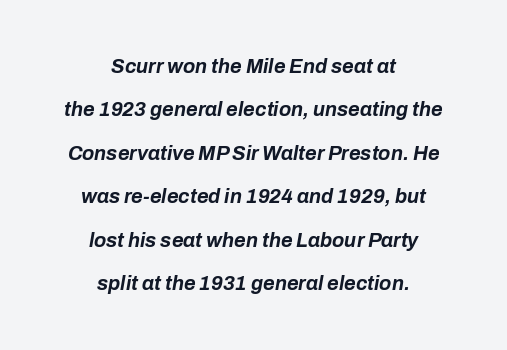
Lines of text with bare space underneath. Compared with ordinary roman type, these characters are visibly tilted. You could fit nearly another row in the gap between these rows. A centered setting, common on invitations and titles, is used for this passage. Summary of weight: heavy, a full bold. The face used here is rendered with its standard letterfit.
